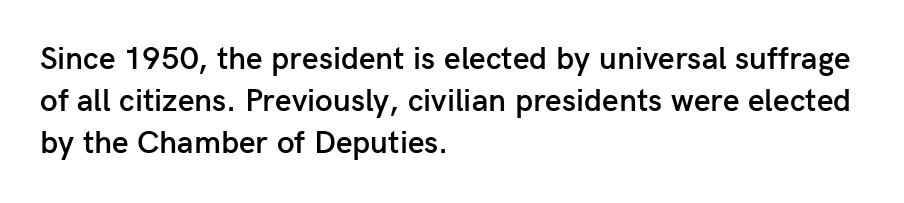
{"serif": "no", "italic": "no", "bold": "semi", "weight": "semibold", "width": "normal", "stroke_contrast": "low", "x_height": "medium", "monospaced": "no", "underline": "no", "align": "left", "line_spacing": "normal", "line_spacing_ratio": 1.31, "letter_spacing": "normal", "letter_spacing_em": 0.0, "glyph_px": 32}
